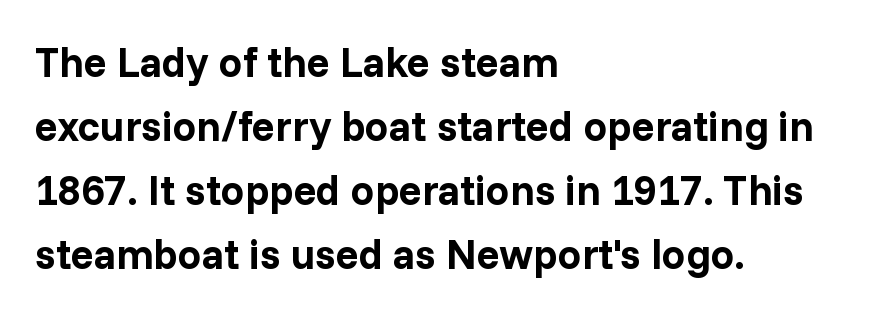
Does the type have serifs? No, each stem ends abruptly. The words here are not underlined. Line beginnings align vertically; line endings do not. These lines are rendered in a variable-pitch font.
